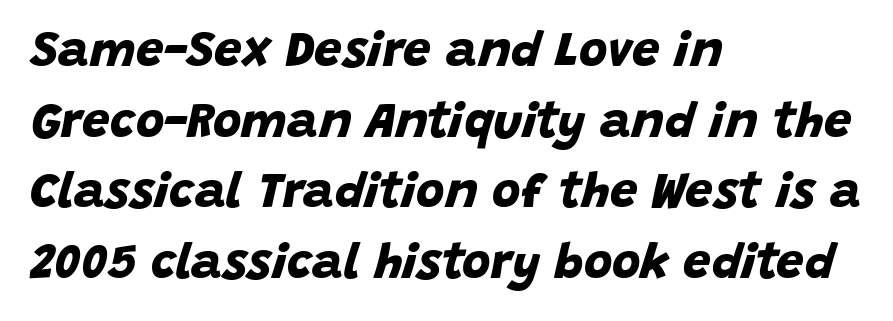
The paragraph shown leans on its left margin. Typographically, this falls in the sans-serif category. Descenders hang freely into open space. Short note: letters normally spaced.
